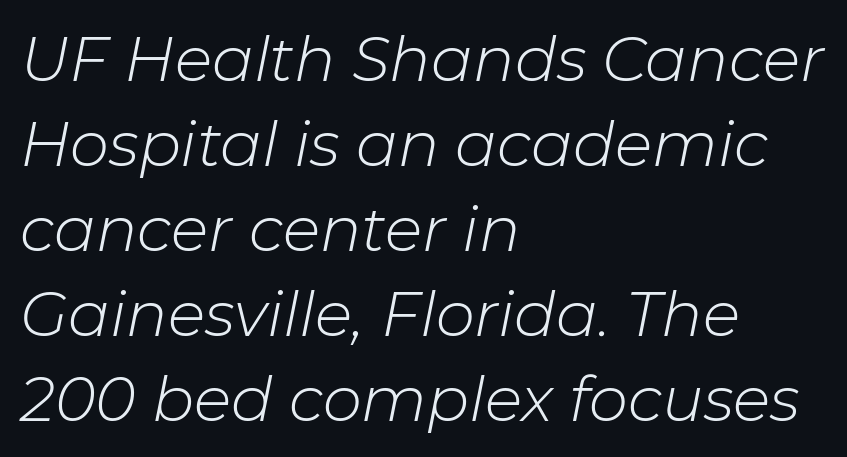
Q: Is the text bold? A: No.
Q: Is the text italic (slanted)? A: Yes, it leans right by about 11 degrees.
Q: Is the text underlined? A: No.
Q: How is the paragraph aligned? A: Left-aligned.
Q: Is the spacing between letters normal or unusually wide? A: Normal.
Q: Is the spacing between lines tight, normal or loose? A: Normal.
Q: Width (condensed, normal, or wide)? A: Normal.
Q: Stroke contrast? A: Low.
Q: x-height? A: Medium.
Q: Monospaced? A: No.
